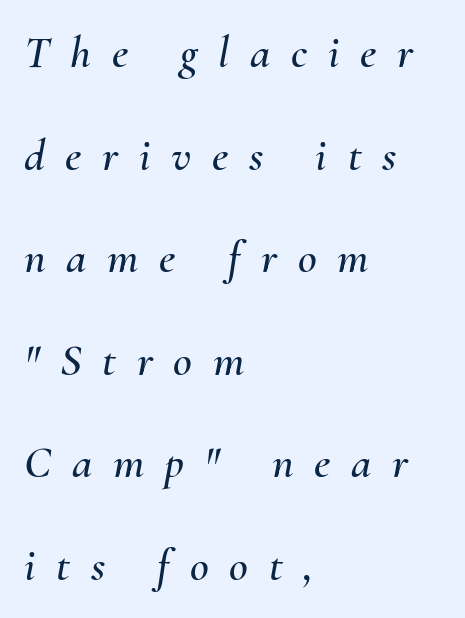
Underline: absent. Where is the straight margin? On the left. It's the slanting kind of type. Each word looks stretched out because of the extra space between its letters. Each letter keeps its own natural width here, so spacing adapts to shape. Does the leading feel generous? Absolutely, it's lavish.
